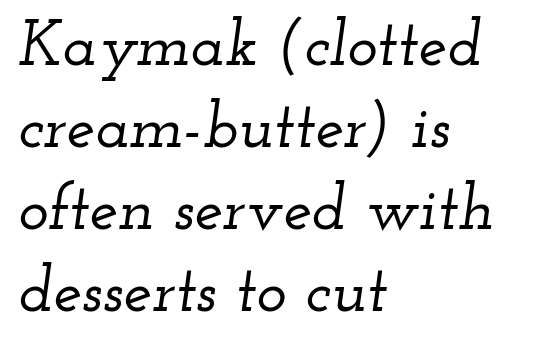
Q: Is the text italic (slanted)? A: Yes, it leans right by about 12 degrees.
Q: Is the typeface a serif or a sans-serif typeface? A: Serif.
Q: Is the text underlined? A: No.
Q: How is the paragraph aligned? A: Left-aligned.
Q: Is the spacing between letters normal or unusually wide? A: Normal.
Q: Is the spacing between lines tight, normal or loose? A: Normal.
Q: Width (condensed, normal, or wide)? A: Wide.
Q: Stroke contrast? A: Low.
Q: x-height? A: Small.
Q: Monospaced? A: No.
